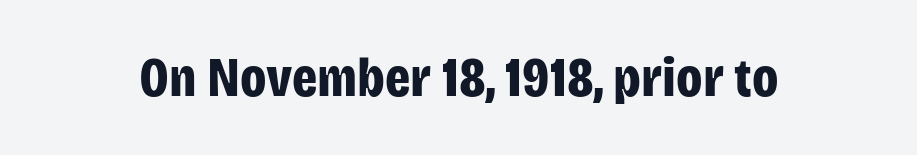
The image shows 56 px bold, condensed sans-serif type, upright; set normal letter spacing, not underlined; low stroke contrast and a large x-height.
